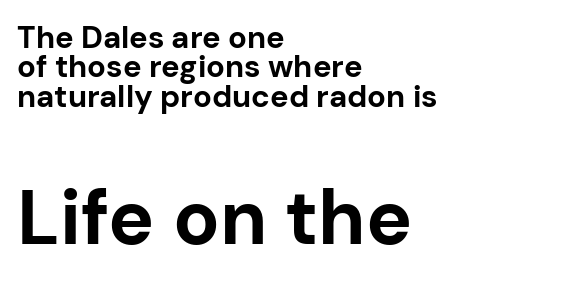
The image shows 77 px bold sans-serif type, upright; set left-aligned, tight line spacing (0.95x), normal letter spacing, not underlined; the second (bottom) block is 2.48x larger; low stroke contrast and a medium x-height.
